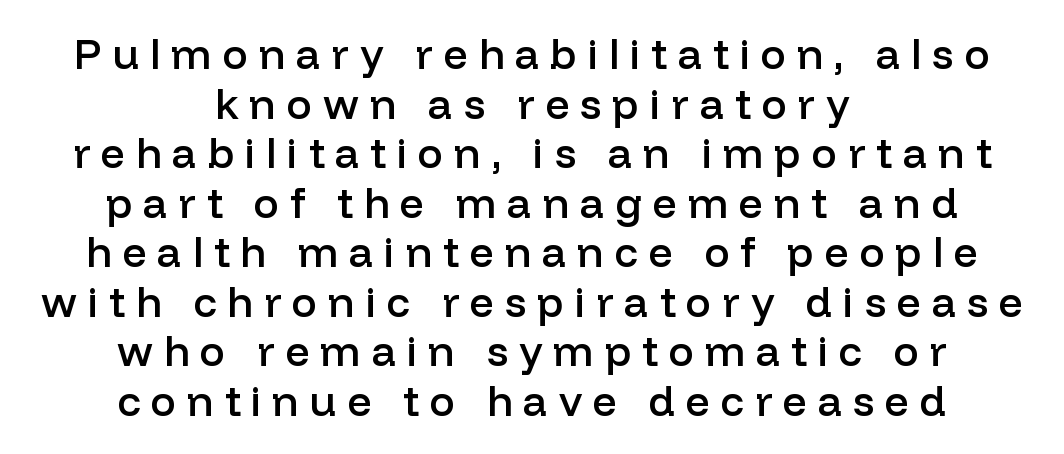
{"serif": "no", "italic": "no", "bold": "semi", "weight": "semibold", "width": "normal", "stroke_contrast": "low", "x_height": "medium", "monospaced": "no", "underline": "no", "align": "center", "line_spacing_ratio": 1.18, "letter_spacing": "wide", "letter_spacing_em": 0.26, "glyph_px": 42}
